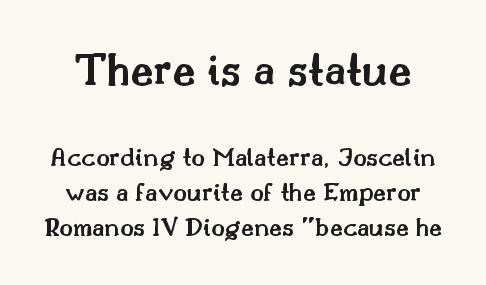
The gap between lines stays unmarked. The face used here is proportionally spaced, like ordinary book or web type. Vertical strokes here are truly vertical. Which chunk is bigger? The first one — the top block dwarfs the bottom. The passage shown is semibold, sitting just below true bold. Is this a sans? No — the strokes have serifs.
